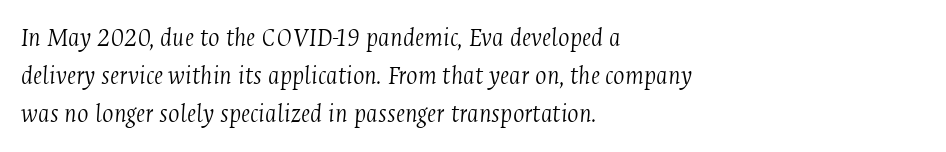
{"italic": "yes", "lean": "right", "slant_degrees": 4, "bold": "no", "underline": "no", "align": "left", "line_spacing": "normal", "line_spacing_ratio": 1.4, "letter_spacing": "normal", "letter_spacing_em": 0.0, "glyph_px": 27}
